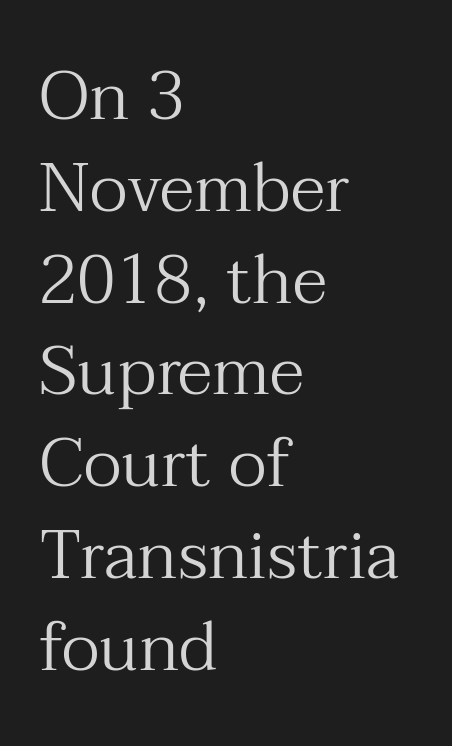
In terms of letterform style, serifs are clearly present. Rows of type keep a routine distance in the vertical direction. The axis of the letterforms is exactly vertical. Each letter keeps its own natural width here, so spacing adapts to shape.
